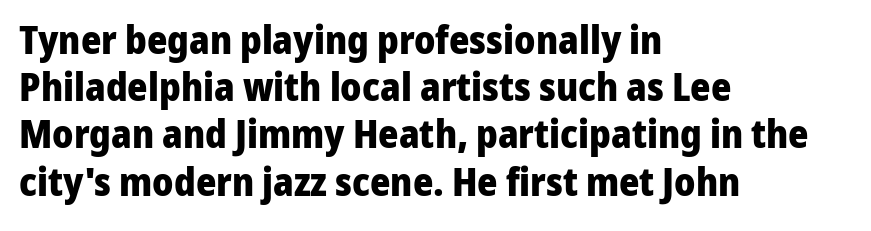
The image shows 39 px heavy sans-serif type, upright; set left-aligned, line spacing 1.21x, normal letter spacing, not underlined; low stroke contrast and a medium x-height.
